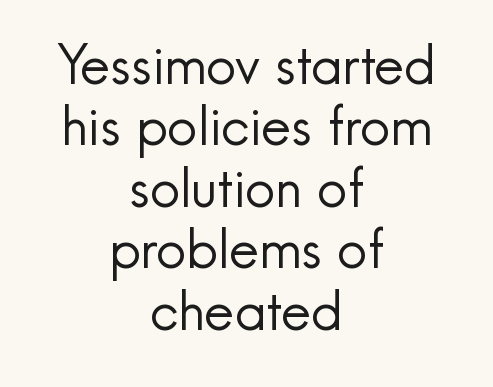
Q: Is the text bold? A: No.
Q: Is the text italic (slanted)? A: No, it is upright.
Q: Is the typeface a serif or a sans-serif typeface? A: Sans-serif.
Q: Is the text underlined? A: No.
Q: How is the paragraph aligned? A: Centered.
Q: Is the spacing between letters normal or unusually wide? A: Normal.
Q: Width (condensed, normal, or wide)? A: Normal.
Q: x-height? A: Small.
Q: Monospaced? A: No.
